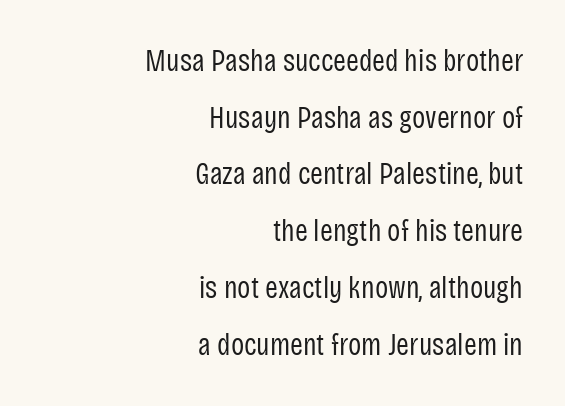
The image shows 31 px regular-weight, condensed sans-serif type, upright; set right-aligned, line spacing 1.83x, normal letter spacing, not underlined; low stroke contrast and a large x-height.
